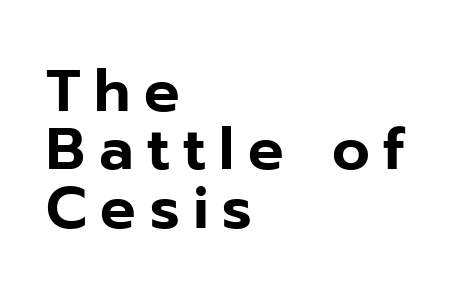
The image shows 59 px sans-serif type, upright; set left-aligned, tight line spacing (0.99x), unusually wide letter spacing (+0.23 em), not underlined; low stroke contrast and a medium x-height.
